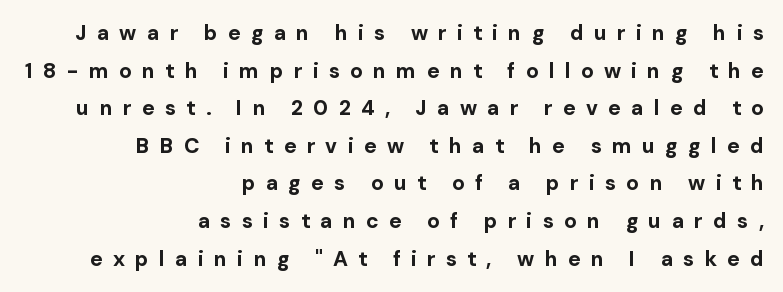
Visually the block forms a straight wall on the right and a jagged coastline on the left. Thick stems and heavy bowls — unmistakably bold. The space beneath each line is pristine and unruled. This sample uses expanded letter spacing, leaving extra air between glyphs. A roman cut, with each character standing at attention.
